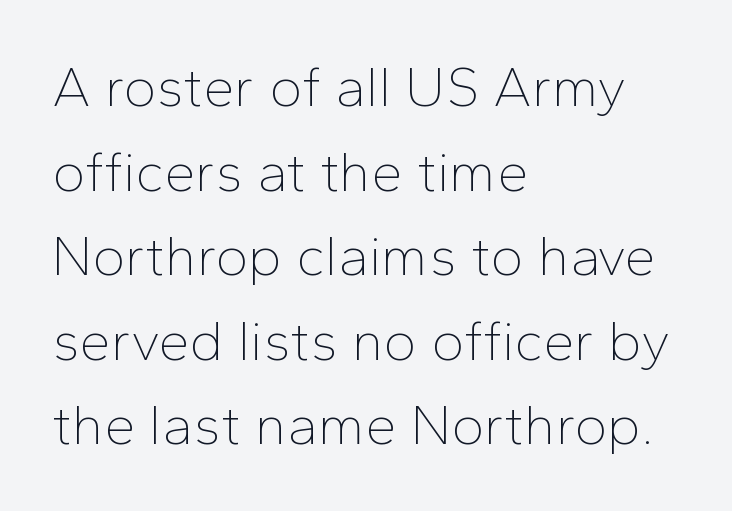
Q: Is the text bold? A: No.
Q: Is the text italic (slanted)? A: No, it is upright.
Q: Is the typeface a serif or a sans-serif typeface? A: Sans-serif.
Q: Is the text underlined? A: No.
Q: How is the paragraph aligned? A: Left-aligned.
Q: Is the spacing between letters normal or unusually wide? A: Normal.
Q: Is the spacing between lines tight, normal or loose? A: Normal.
Q: Width (condensed, normal, or wide)? A: Normal.
Q: Stroke contrast? A: Low.
Q: x-height? A: Medium.
Q: Monospaced? A: No.
